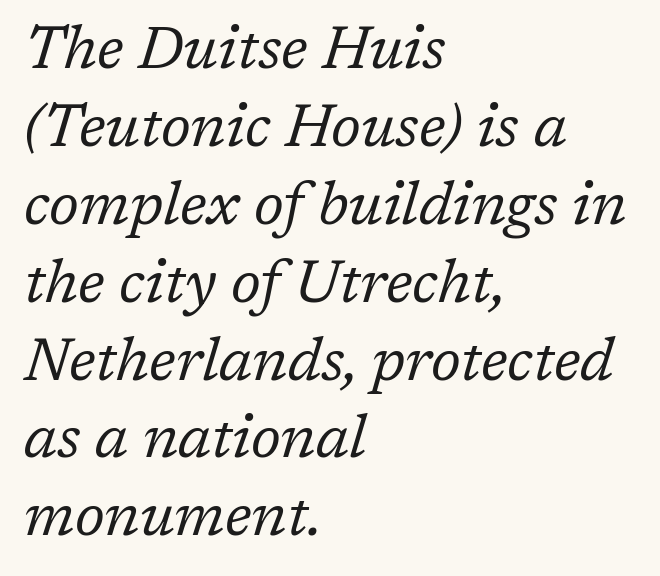
The image shows 59 px regular-weight serif type, italic (leaning right); set left-aligned, normal line spacing (1.32x), normal letter spacing, not underlined; low stroke contrast and a medium x-height.
